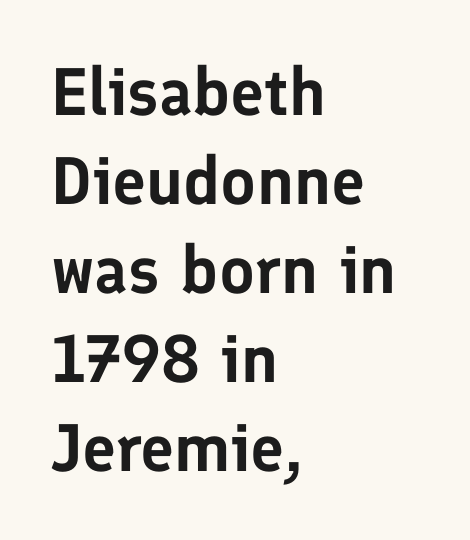
{"serif": "no", "italic": "no", "width": "normal", "stroke_contrast": "low", "x_height": "medium", "monospaced": "no", "underline": "no", "align": "left", "line_spacing": "normal", "line_spacing_ratio": 1.33, "letter_spacing": "normal", "letter_spacing_em": 0.0, "glyph_px": 67}
